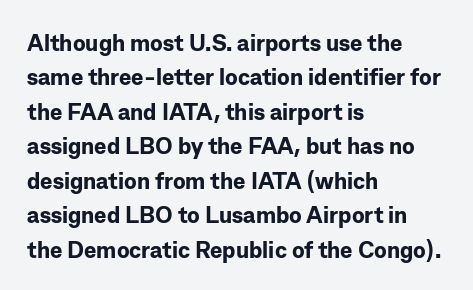
Q: Is the text bold? A: Yes.
Q: Is the text italic (slanted)? A: No, it is upright.
Q: Is the text underlined? A: No.
Q: How is the paragraph aligned? A: Left-aligned.
Q: Is the spacing between letters normal or unusually wide? A: Normal.
Q: Is the spacing between lines tight, normal or loose? A: Normal.
